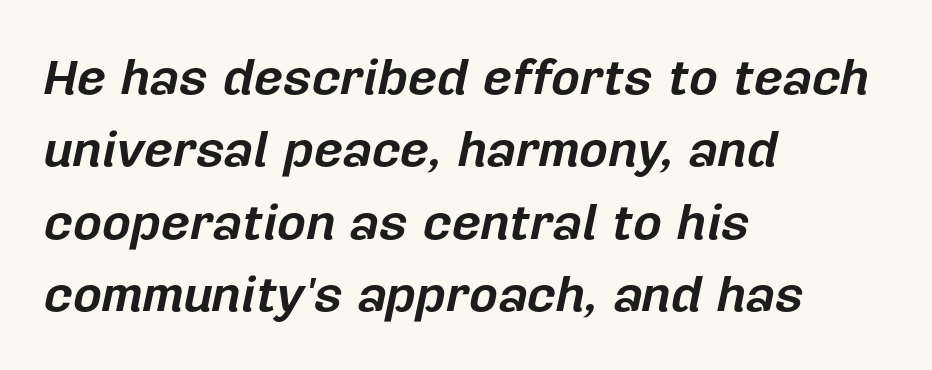
Q: Is the text bold? A: Yes.
Q: Is the text italic (slanted)? A: Yes, it leans right by about 12 degrees.
Q: Is the text underlined? A: No.
Q: How is the paragraph aligned? A: Left-aligned.
Q: Is the spacing between letters normal or unusually wide? A: Normal.
Q: Is the spacing between lines tight, normal or loose? A: Normal.
Q: Width (condensed, normal, or wide)? A: Normal.
Q: Stroke contrast? A: Low.
Q: x-height? A: Medium.
Q: Monospaced? A: No.
